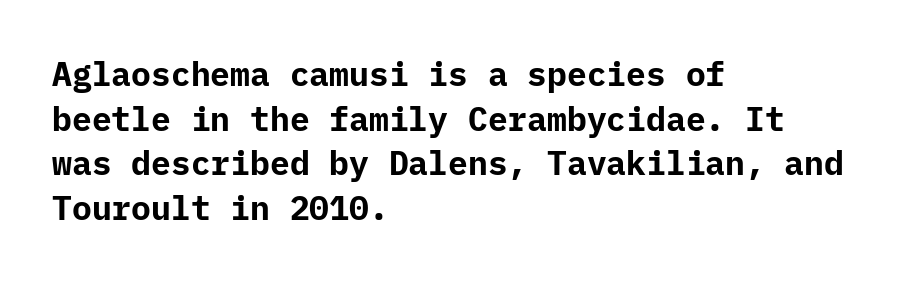
{"serif": "no", "italic": "no", "bold": "yes", "weight": "bold", "width": "normal", "stroke_contrast": "low", "x_height": "medium", "underline": "no", "align": "left", "line_spacing": "normal", "line_spacing_ratio": 1.35, "letter_spacing": "normal", "letter_spacing_em": 0.0, "glyph_px": 33}
